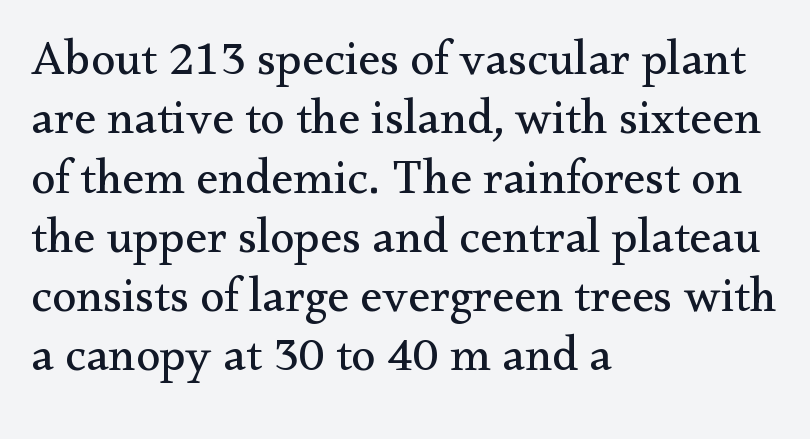
The image shows 49 px regular-weight serif type, upright; set left-aligned, line spacing 1.21x, normal letter spacing, not underlined; medium stroke contrast and a small x-height.
